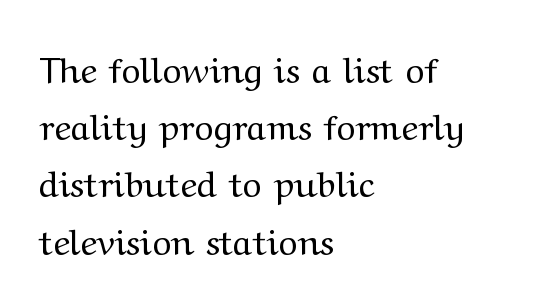
The image shows 36 px regular-weight, wide serif type, upright; set left-aligned, normal line spacing (1.59x), normal letter spacing, not underlined; medium stroke contrast and a medium x-height.
